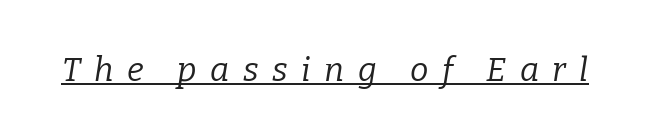
The image shows 33 px regular-weight serif type, italic (leaning right); set unusually wide letter spacing (+0.41 em), underlined; low stroke contrast and a medium x-height.
